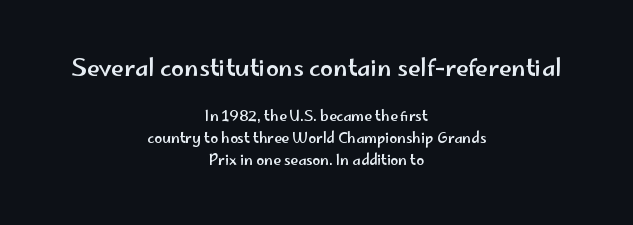
Q: Is the text italic (slanted)? A: No, it is upright.
Q: Is the text underlined? A: No.
Q: How is the paragraph aligned? A: Centered.
Q: Is the spacing between letters normal or unusually wide? A: Normal.
Q: Is the spacing between lines tight, normal or loose? A: Normal.
Q: Which block of text is set in a larger size, the first (top) or the second (bottom)? A: The first (top) one.
